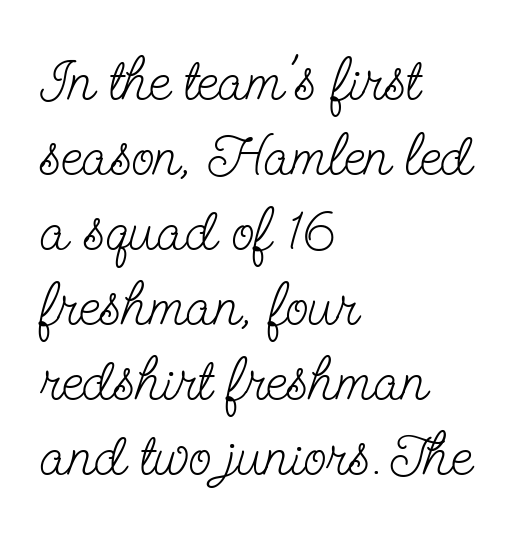
{"serif": "yes", "bold": "no", "weight": "light", "width": "condensed", "stroke_contrast": "low", "x_height": "small", "monospaced": "no", "underline": "no", "align": "left", "line_spacing": "normal", "line_spacing_ratio": 1.25, "letter_spacing": "normal", "letter_spacing_em": 0.0, "glyph_px": 60}
